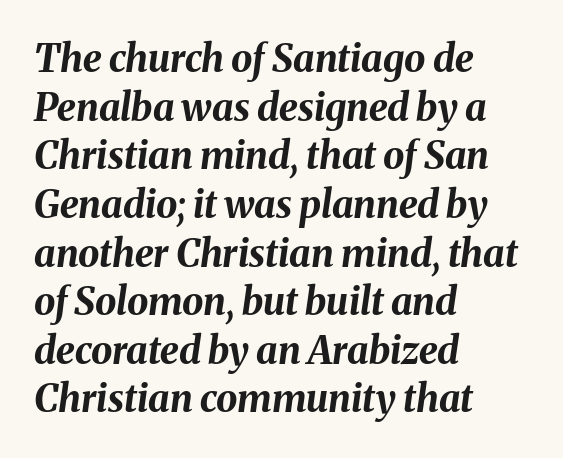
The image shows 38 px bold type, italic (leaning right); set left-aligned, normal line spacing (1.28x), normal letter spacing, not underlined; medium stroke contrast and a medium x-height.
